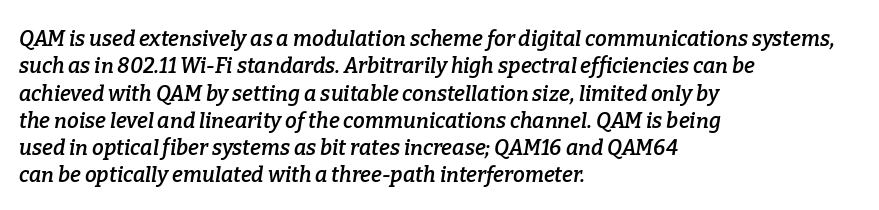
The image shows 21 px text type, italic (leaning right); set left-aligned, normal line spacing (1.3x), normal letter spacing, not underlined.
